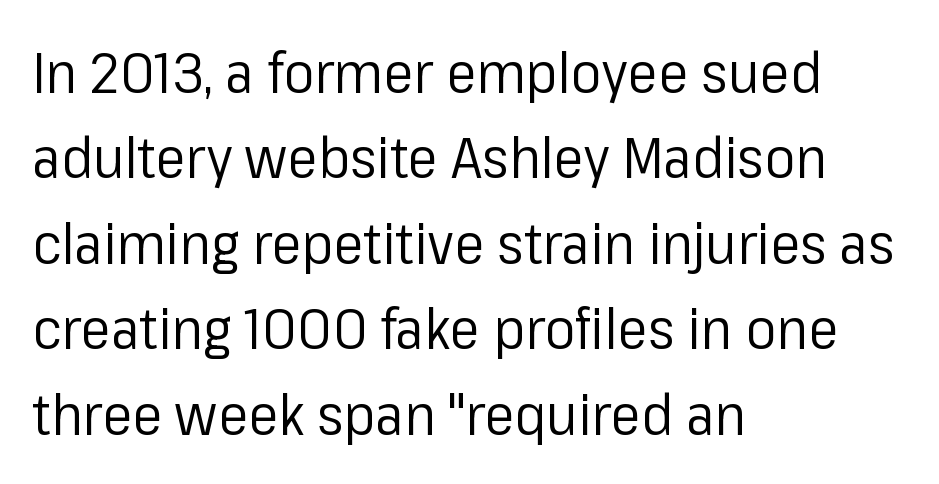
The block of text has a typical density, with ordinary space between rows. What stands out about the letter spacing? Nothing — it is the standard amount. To sum up the face: it is a sans, with no serifs. The paragraph shown leans on its left margin. Honestly, there is no underline to notice here at all. A typesetter would mark this as roman, not italic.
